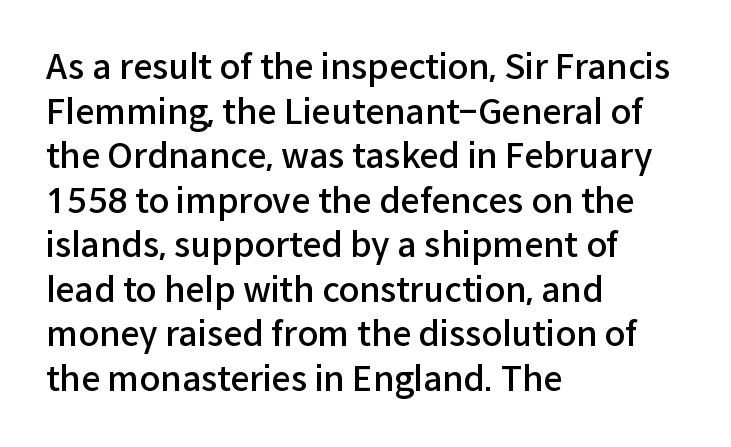
The image shows 34 px semibold sans-serif type, upright; set left-aligned, normal line spacing (1.31x), normal letter spacing, not underlined; low stroke contrast and a medium x-height.
